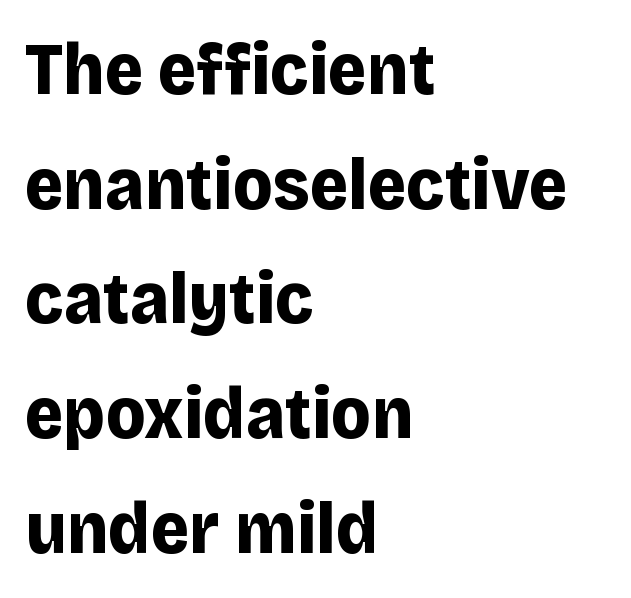
The image shows 74 px bold sans-serif type, upright; set left-aligned, normal line spacing (1.55x), normal letter spacing, not underlined; low stroke contrast and a large x-height.
